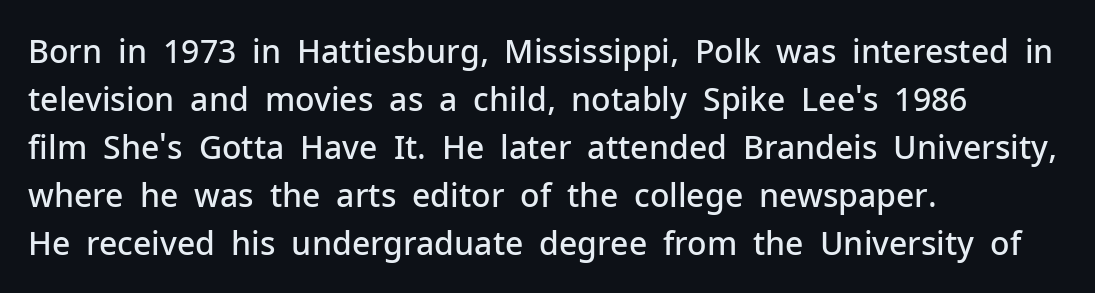
No word sits above an underline. The font's upright variant was chosen for this text. The paragraph shown leans on its left margin. Slightly chunky letters — semibold, I'd say, not full bold.
